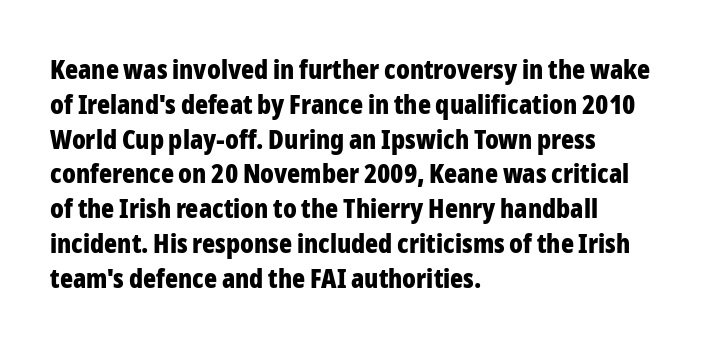
The words here are not underlined. Style check: upright. Typesetter's note: full bold, strokes at maximum text heaviness. Left-aligned paragraph, ragged on the right. One glance says typical: line gaps are just what's usual. Look at the tracking — it's just the regular setting, nothing added.
